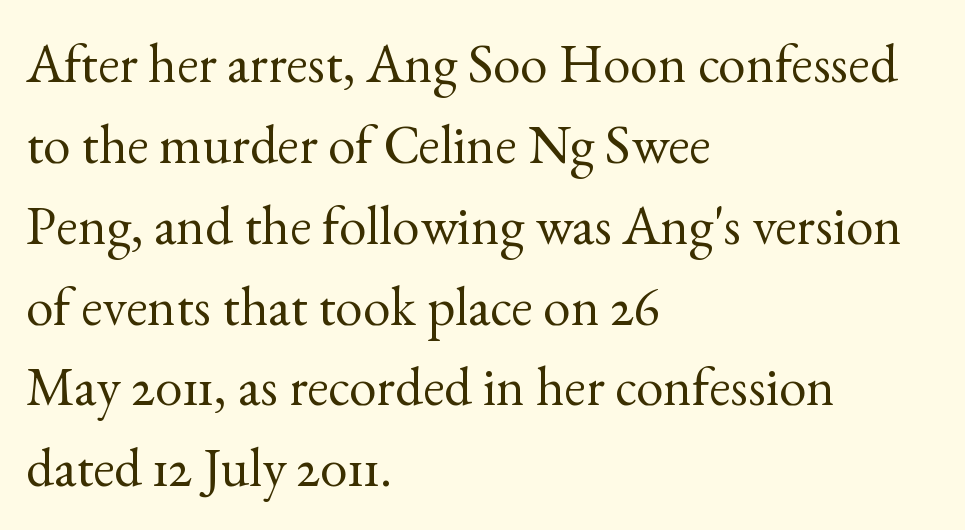
Q: Is the text bold? A: No.
Q: Is the text italic (slanted)? A: No, it is upright.
Q: Is the typeface a serif or a sans-serif typeface? A: Serif.
Q: Is the text underlined? A: No.
Q: How is the paragraph aligned? A: Left-aligned.
Q: Is the spacing between letters normal or unusually wide? A: Normal.
Q: Is the spacing between lines tight, normal or loose? A: Normal.
Q: Width (condensed, normal, or wide)? A: Normal.
Q: x-height? A: Small.
Q: Monospaced? A: No.
